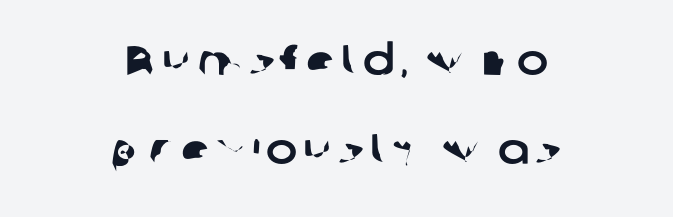
The image shows 42 px sans-serif type; set centered, loose line spacing (2.12x), not underlined; low stroke contrast and a medium x-height.
